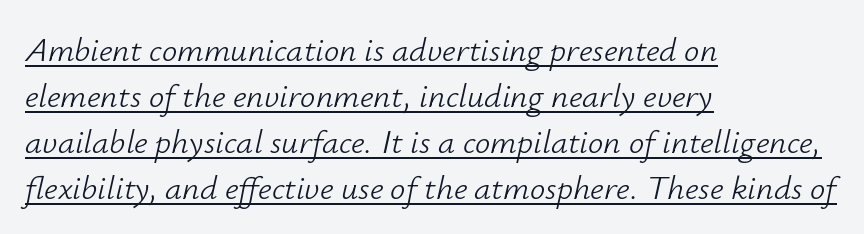
Tracking value appears to be zero — textbook default spacing. Weight: in the light-to-regular range. The line-height multiplier appears to be the usual default. Proportional: the letters do not fall into vertical columns. A student would call this left alignment; a typographer would say flush left, rag right.
